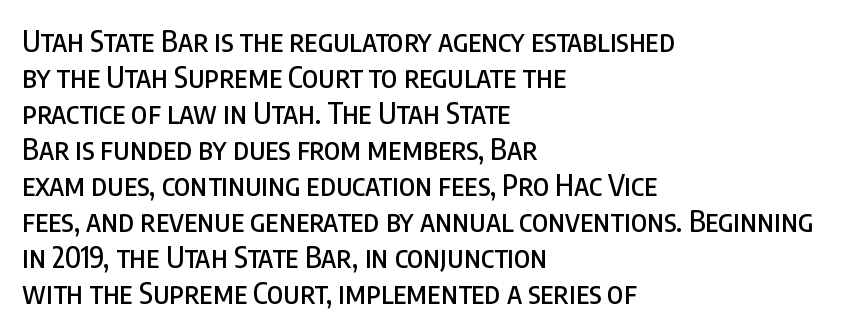
Q: Is the text italic (slanted)? A: No, it is upright.
Q: Is the typeface a serif or a sans-serif typeface? A: Sans-serif.
Q: Is the text underlined? A: No.
Q: How is the paragraph aligned? A: Left-aligned.
Q: Is the spacing between letters normal or unusually wide? A: Normal.
Q: Width (condensed, normal, or wide)? A: Condensed.
Q: Stroke contrast? A: Low.
Q: x-height? A: Large.
Q: Monospaced? A: No.
